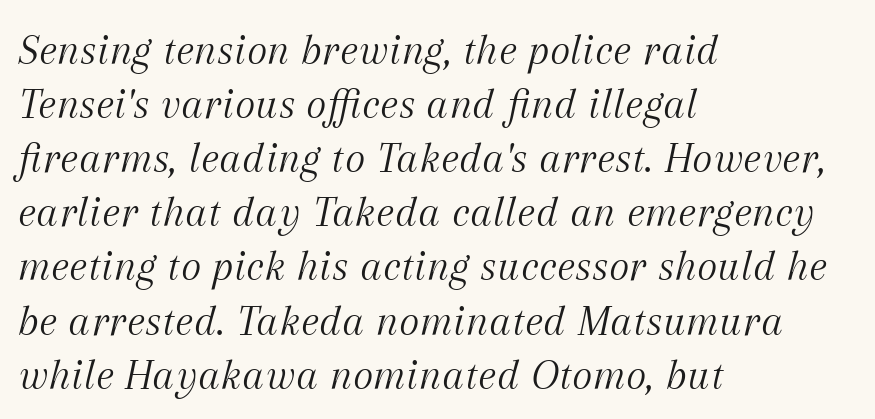
Q: Is the text bold? A: No.
Q: Is the text italic (slanted)? A: Yes, it leans right by about 12 degrees.
Q: Is the typeface a serif or a sans-serif typeface? A: Serif.
Q: Is the text underlined? A: No.
Q: How is the paragraph aligned? A: Left-aligned.
Q: Is the spacing between letters normal or unusually wide? A: Normal.
Q: Width (condensed, normal, or wide)? A: Normal.
Q: Stroke contrast? A: Medium.
Q: x-height? A: Medium.
Q: Monospaced? A: No.
